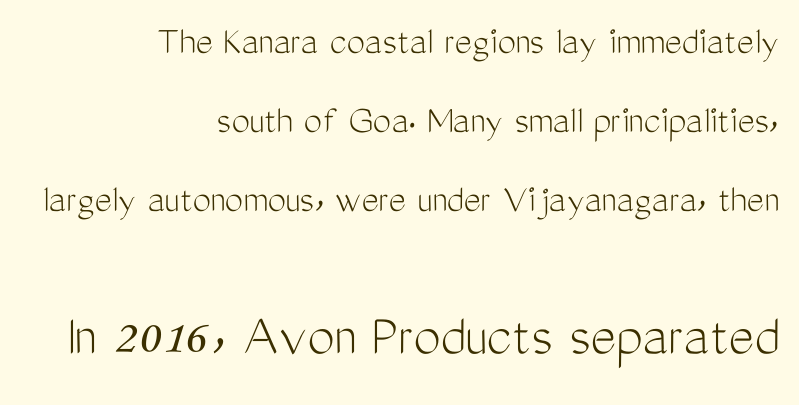
The image shows 61 px light, condensed sans-serif type, upright; set right-aligned, loose line spacing (1.93x), normal letter spacing, not underlined; the second (bottom) block is 1.49x larger; medium stroke contrast and a medium x-height.
